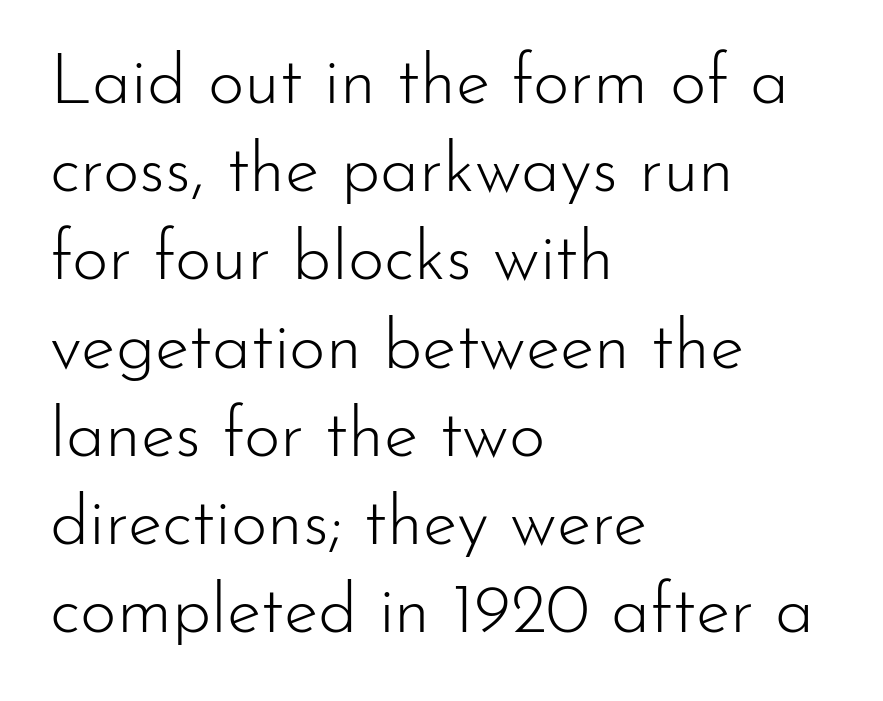
Unbolded letterforms with no extra heft. Teacher's note: observe the even left margin — that is flush-left alignment. Whoever set this chose a conventional vertical rhythm. You could not count columns in this text — the font is proportionally spaced. What stands out about the letter spacing? Nothing — it is the standard amount. Posture: straight, roman, zero tilt.
